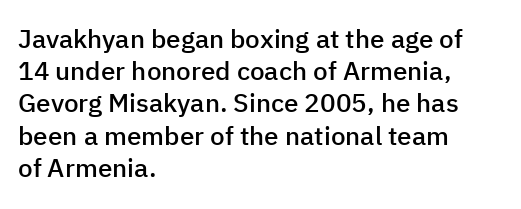
The image shows 26 px text type, upright; set left-aligned, line spacing 1.24x, normal letter spacing, not underlined.
